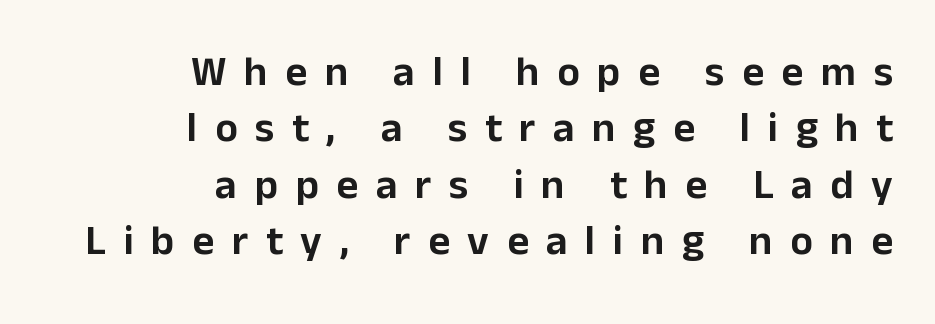
The image shows 42 px sans-serif type, upright; set right-aligned, normal line spacing (1.34x), unusually wide letter spacing (+0.42 em), not underlined; low stroke contrast and a medium x-height.
